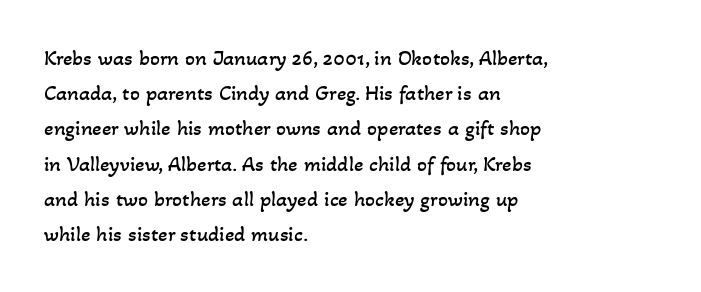
{"bold": "no", "underline": "no", "align": "left", "line_spacing": "normal", "line_spacing_ratio": 1.6, "letter_spacing": "normal", "letter_spacing_em": 0.0, "glyph_px": 22}
